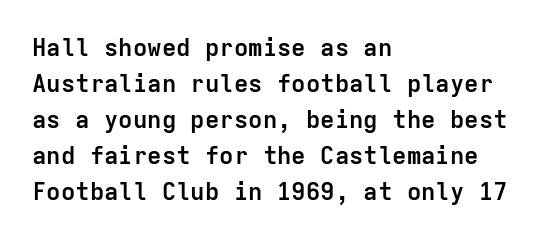
Q: Is the text bold? A: Yes.
Q: Is the text italic (slanted)? A: No, it is upright.
Q: Is the text underlined? A: No.
Q: How is the paragraph aligned? A: Left-aligned.
Q: Is the spacing between letters normal or unusually wide? A: Normal.
Q: Is the spacing between lines tight, normal or loose? A: Normal.
